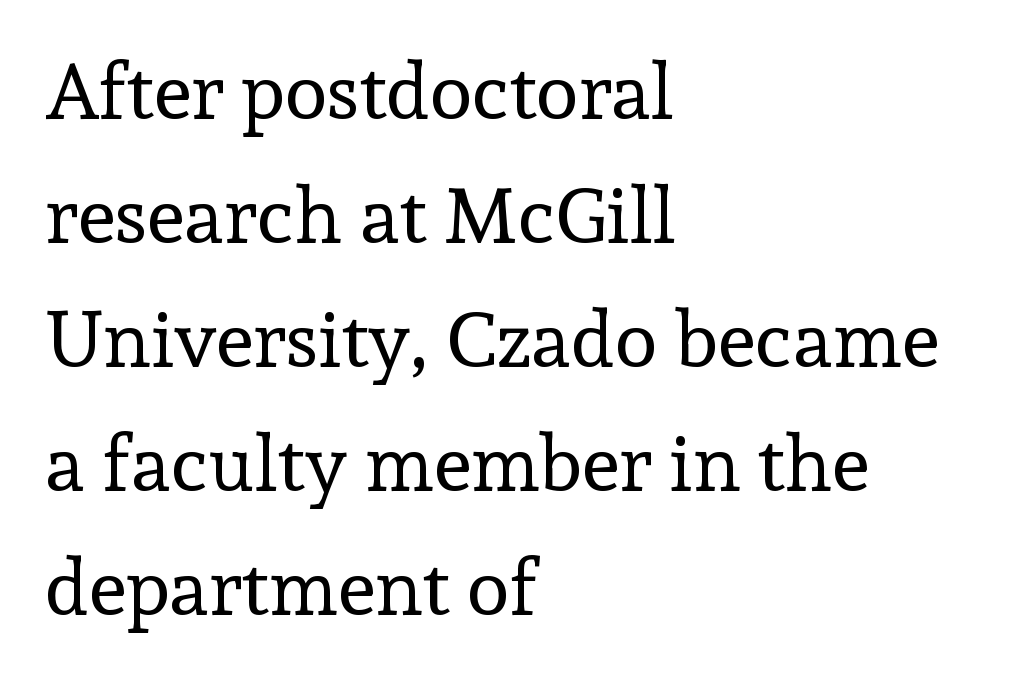
Stroke terminals: seriffed. The paragraph shown leans on its left margin. Students, note that the glyphs here touch the page at normal intervals. The rows are spaced the way most documents space them.
